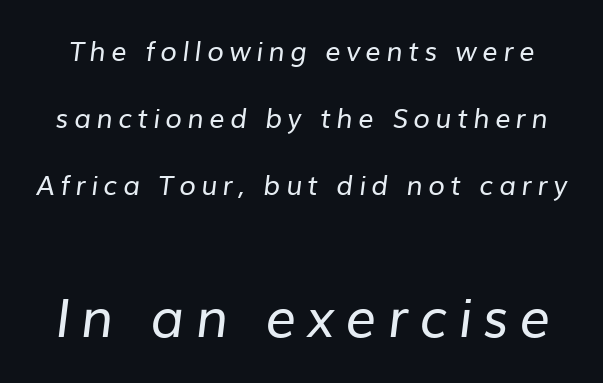
{"serif": "no", "bold": "no", "weight": "regular", "width": "normal", "stroke_contrast": "low", "x_height": "medium", "monospaced": "no", "underline": "no", "line_spacing": "loose", "line_spacing_ratio": 2.48, "letter_spacing": "wide", "letter_spacing_em": 0.2, "larger_block": "second", "size_ratio": 2.0, "glyph_px": 54}
